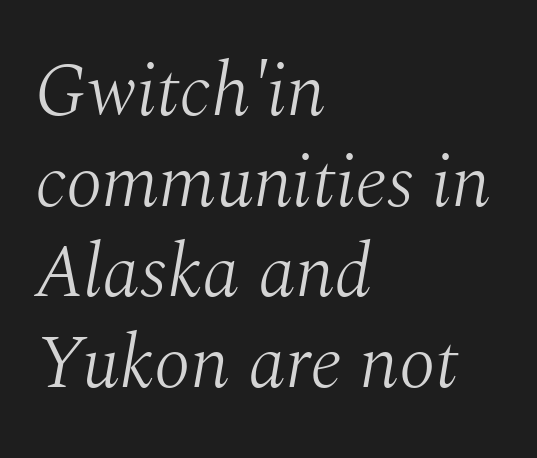
Q: Is the text bold? A: No.
Q: Is the text italic (slanted)? A: Yes, it leans right by about 10 degrees.
Q: Is the typeface a serif or a sans-serif typeface? A: Serif.
Q: Is the text underlined? A: No.
Q: How is the paragraph aligned? A: Left-aligned.
Q: Is the spacing between letters normal or unusually wide? A: Normal.
Q: Width (condensed, normal, or wide)? A: Normal.
Q: Stroke contrast? A: Medium.
Q: x-height? A: Medium.
Q: Monospaced? A: No.
